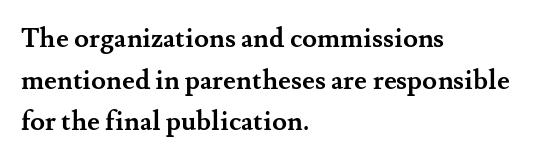
This sample keeps an unexceptional amount of space between lines. Which margin do the lines hug? The left one — the right edge is uneven. The specimen omits any rule beneath the text block's lines. Students, note that the glyphs here touch the page at normal intervals. This is heavy type, rendered in bold.
